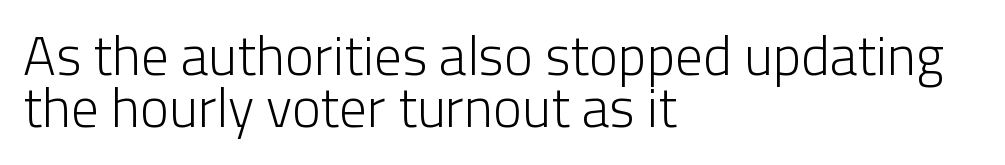
The image shows 55 px light sans-serif type, upright; set left-aligned, tight line spacing (0.95x), normal letter spacing, not underlined; low stroke contrast and a medium x-height.
